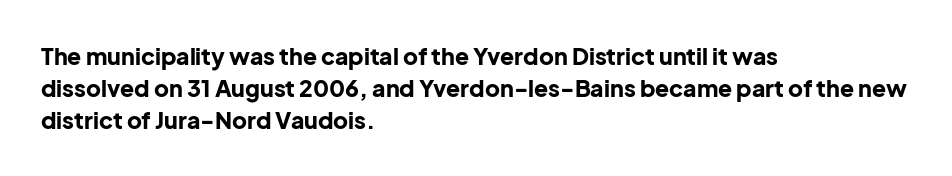
Q: Is the text bold? A: Yes.
Q: Is the text italic (slanted)? A: No, it is upright.
Q: Is the text underlined? A: No.
Q: How is the paragraph aligned? A: Left-aligned.
Q: Is the spacing between letters normal or unusually wide? A: Normal.
Q: Is the spacing between lines tight, normal or loose? A: Normal.
